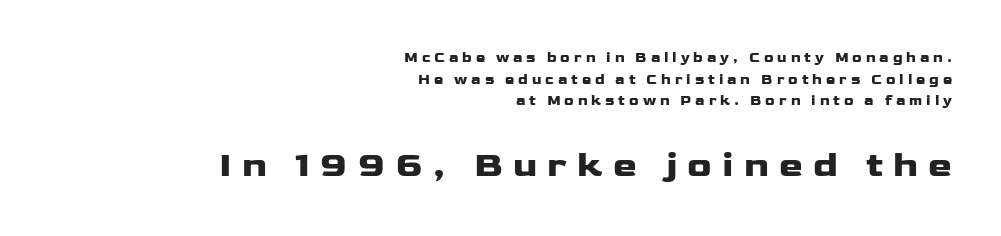
Q: Is the text bold? A: Yes.
Q: Is the text italic (slanted)? A: No, it is upright.
Q: Is the typeface a serif or a sans-serif typeface? A: Sans-serif.
Q: Is the text underlined? A: No.
Q: How is the paragraph aligned? A: Right-aligned.
Q: Is the spacing between letters normal or unusually wide? A: Unusually wide.
Q: Is the spacing between lines tight, normal or loose? A: Normal.
Q: Which block of text is set in a larger size, the first (top) or the second (bottom)? A: The second (bottom) one.
Q: Width (condensed, normal, or wide)? A: Wide.
Q: Stroke contrast? A: Low.
Q: x-height? A: Medium.
Q: Monospaced? A: No.
